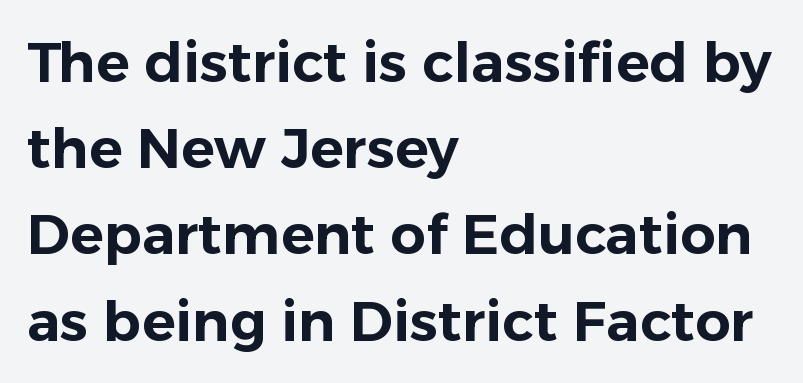
The image shows 56 px sans-serif type, upright; set left-aligned, normal line spacing (1.54x), normal letter spacing, not underlined; low stroke contrast and a medium x-height.
